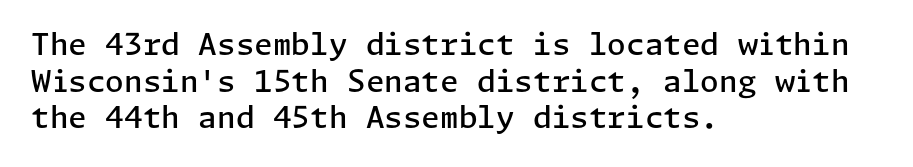
The image shows 30 px semibold sans-serif type, upright; set left-aligned, line spacing 1.22x, normal letter spacing, not underlined; low stroke contrast and a medium x-height.
